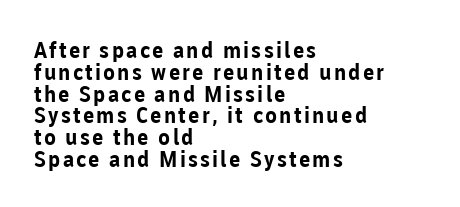
Is the block centered? No — it sits flush against the left margin. Interline gaps are noticeably narrow in this sample. How heavy is the stroke? Heavy — this is a bold. Nope, not italic — everything's standing straight.
